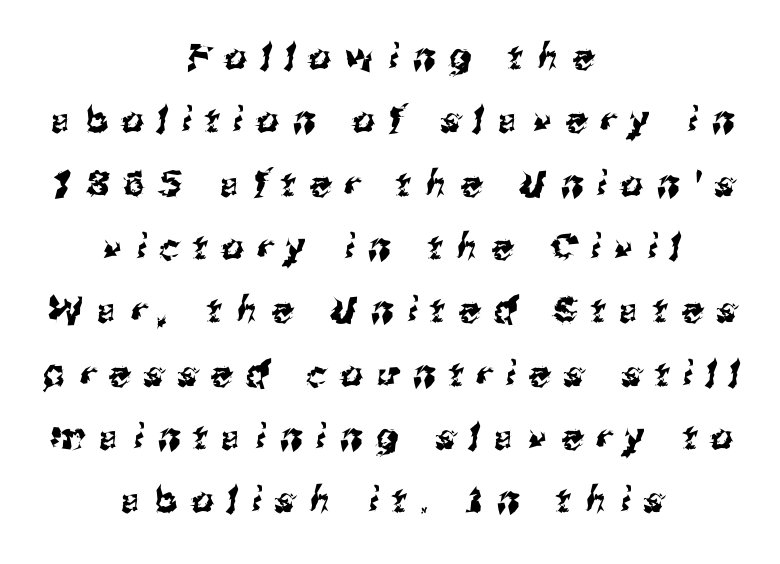
Q: Is the typeface a serif or a sans-serif typeface? A: Sans-serif.
Q: Is the text underlined? A: No.
Q: How is the paragraph aligned? A: Centered.
Q: Is the spacing between letters normal or unusually wide? A: Unusually wide.
Q: Width (condensed, normal, or wide)? A: Normal.
Q: Stroke contrast? A: Medium.
Q: x-height? A: Medium.
Q: Monospaced? A: No.
